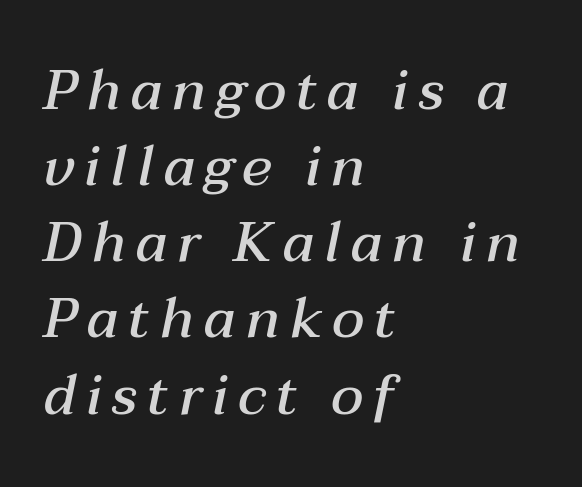
The image shows 56 px semibold type, italic (leaning right); set left-aligned, normal line spacing (1.36x), not underlined; medium stroke contrast and a medium x-height.
